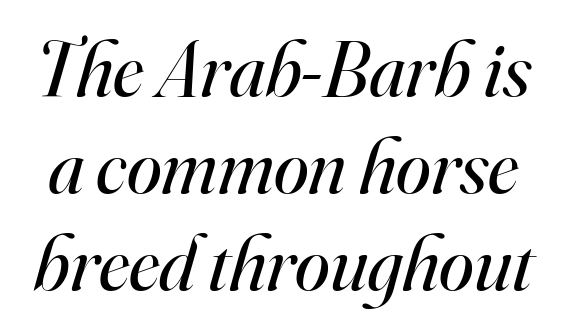
Heft: none added — not bold. Do the characters align in a grid? No, the font is proportional. Each letter's strokes conclude with small projecting serifs. Slant detected: the letters are inclined. Letter spacing: default.
